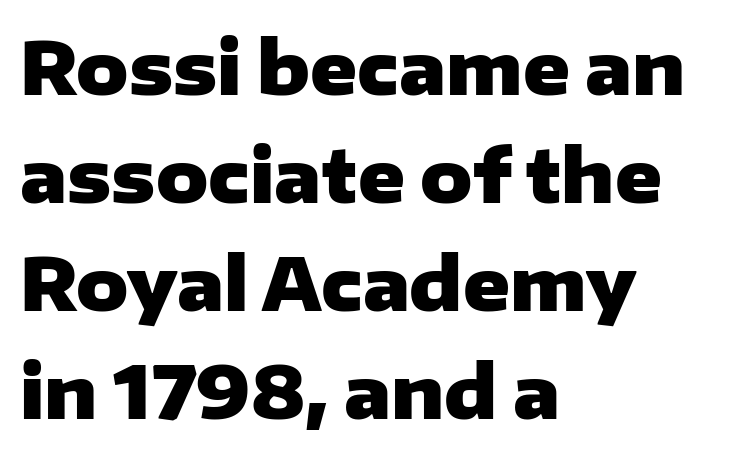
The image shows 72 px heavy, wide sans-serif type, upright; set left-aligned, normal line spacing (1.5x), normal letter spacing, not underlined; low stroke contrast and a medium x-height.
